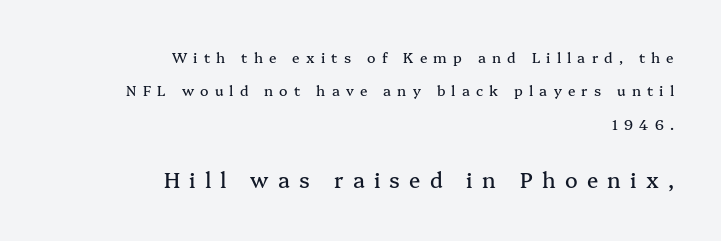
The image shows 21 px text type, upright; set right-aligned, loose line spacing (2.38x), unusually wide letter spacing (+0.44 em), not underlined; the second (bottom) block is 1.5x larger.
